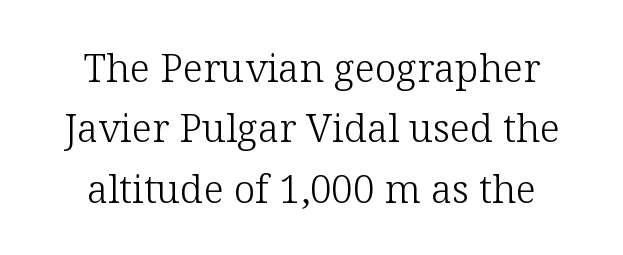
Q: Is the text bold? A: No.
Q: Is the text italic (slanted)? A: No, it is upright.
Q: Is the typeface a serif or a sans-serif typeface? A: Serif.
Q: Is the text underlined? A: No.
Q: How is the paragraph aligned? A: Centered.
Q: Is the spacing between letters normal or unusually wide? A: Normal.
Q: Is the spacing between lines tight, normal or loose? A: Normal.
Q: Width (condensed, normal, or wide)? A: Normal.
Q: Stroke contrast? A: Low.
Q: x-height? A: Medium.
Q: Monospaced? A: No.
